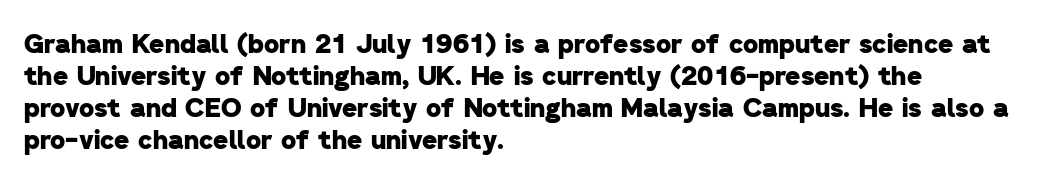
Q: Is the text bold? A: Yes.
Q: Is the text underlined? A: No.
Q: How is the paragraph aligned? A: Left-aligned.
Q: Is the spacing between letters normal or unusually wide? A: Normal.
